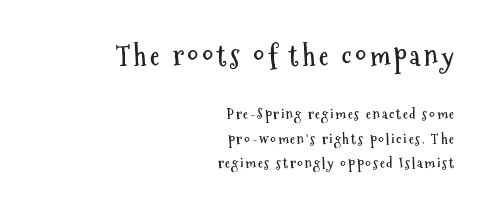
The image shows 27 px bold type, upright; set right-aligned, line spacing 1.73x, not underlined; the first (top) block is 1.93x larger.
